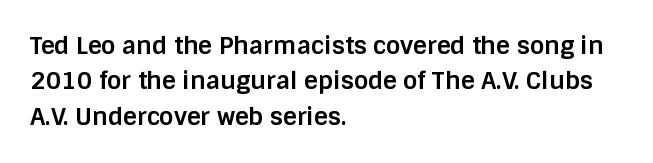
Q: Is the text bold? A: Yes.
Q: Is the text italic (slanted)? A: No, it is upright.
Q: Is the text underlined? A: No.
Q: How is the paragraph aligned? A: Left-aligned.
Q: Is the spacing between letters normal or unusually wide? A: Normal.
Q: Is the spacing between lines tight, normal or loose? A: Normal.
